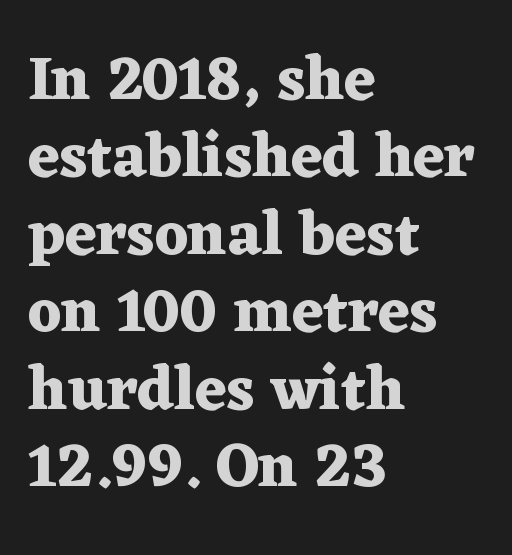
{"serif": "yes", "italic": "no", "bold": "yes", "weight": "heavy", "width": "wide", "stroke_contrast": "medium", "x_height": "medium", "monospaced": "no", "underline": "no", "align": "left", "line_spacing": "normal", "line_spacing_ratio": 1.25, "letter_spacing": "normal", "letter_spacing_em": 0.0, "glyph_px": 62}
